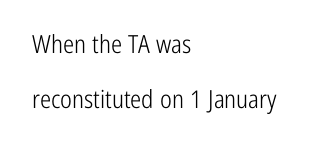
{"italic": "no", "bold": "no", "underline": "no", "align": "left", "line_spacing": "loose", "line_spacing_ratio": 2.21, "letter_spacing": "normal", "letter_spacing_em": 0.0, "glyph_px": 25}
